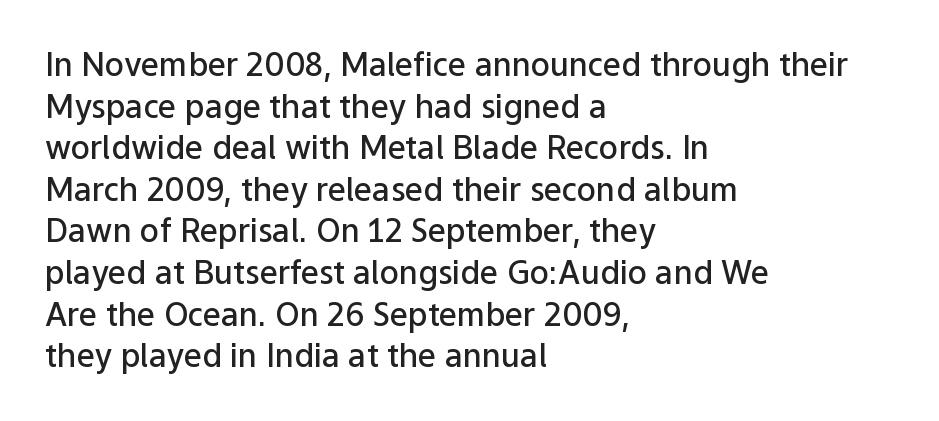
Q: Is the text bold? A: Semi-bold.
Q: Is the text italic (slanted)? A: No, it is upright.
Q: Is the typeface a serif or a sans-serif typeface? A: Sans-serif.
Q: Is the text underlined? A: No.
Q: How is the paragraph aligned? A: Left-aligned.
Q: Is the spacing between letters normal or unusually wide? A: Normal.
Q: Is the spacing between lines tight, normal or loose? A: Normal.
Q: Width (condensed, normal, or wide)? A: Normal.
Q: Stroke contrast? A: Low.
Q: x-height? A: Medium.
Q: Monospaced? A: No.
